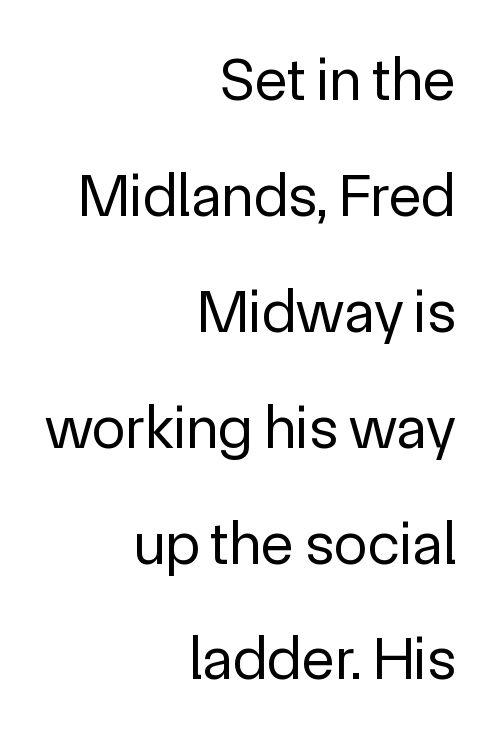
The image shows 61 px regular-weight sans-serif type, upright; set right-aligned, loose line spacing (1.9x), normal letter spacing, not underlined; a medium x-height.
